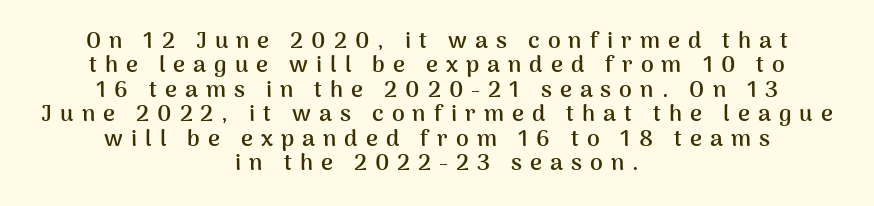
The image shows 23 px bold type, upright; set centered, tight line spacing (1.06x), unusually wide letter spacing (+0.35 em), not underlined.
